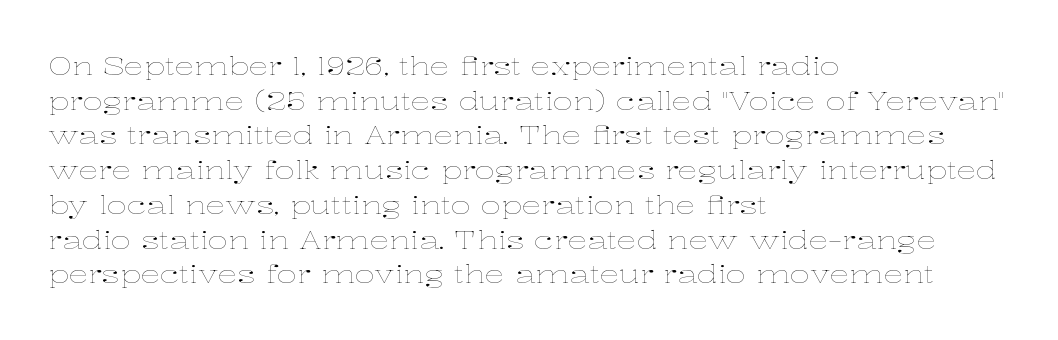
The image shows 25 px text type, upright; set left-aligned, normal line spacing (1.39x), normal letter spacing, not underlined.
